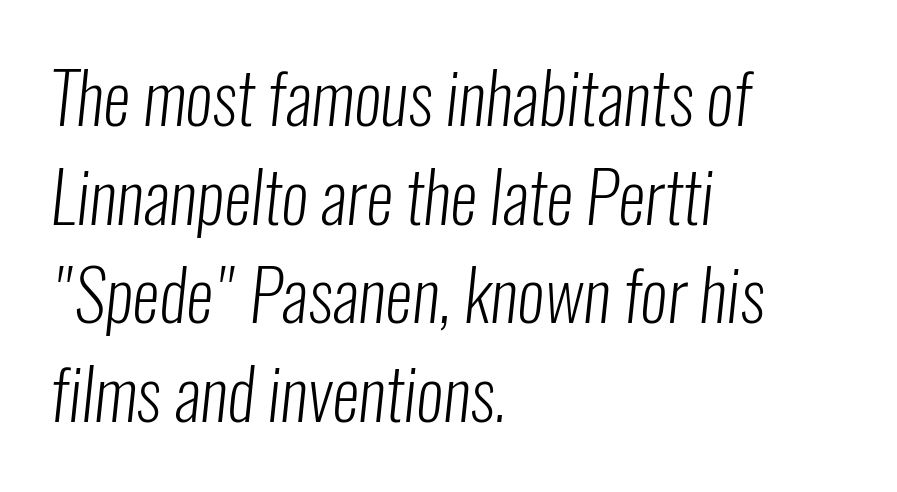
Q: Is the text bold? A: No.
Q: Is the typeface a serif or a sans-serif typeface? A: Sans-serif.
Q: Is the text underlined? A: No.
Q: How is the paragraph aligned? A: Left-aligned.
Q: Is the spacing between letters normal or unusually wide? A: Normal.
Q: Is the spacing between lines tight, normal or loose? A: Normal.
Q: Width (condensed, normal, or wide)? A: Condensed.
Q: Stroke contrast? A: Low.
Q: x-height? A: Medium.
Q: Monospaced? A: No.
